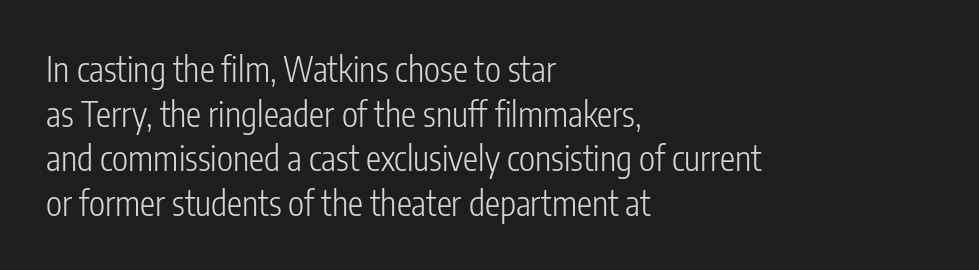
The image shows 34 px light, condensed sans-serif type, upright; set left-aligned, normal line spacing (1.31x), normal letter spacing, not underlined; low stroke contrast and a medium x-height.
